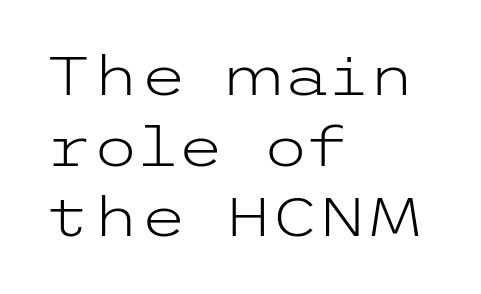
{"serif": "no", "italic": "no", "bold": "no", "weight": "light", "width": "wide", "stroke_contrast": "low", "x_height": "medium", "underline": "no", "align": "left", "line_spacing": "normal", "line_spacing_ratio": 1.31, "letter_spacing": "normal", "letter_spacing_em": 0.0, "glyph_px": 54}
